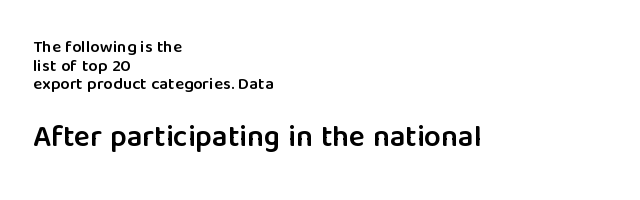
Q: Is the text bold? A: Semi-bold.
Q: Is the text italic (slanted)? A: No, it is upright.
Q: Is the typeface a serif or a sans-serif typeface? A: Sans-serif.
Q: Is the text underlined? A: No.
Q: How is the paragraph aligned? A: Left-aligned.
Q: Is the spacing between letters normal or unusually wide? A: Normal.
Q: Is the spacing between lines tight, normal or loose? A: Tight.
Q: Which block of text is set in a larger size, the first (top) or the second (bottom)? A: The second (bottom) one.
Q: Width (condensed, normal, or wide)? A: Normal.
Q: Stroke contrast? A: Low.
Q: x-height? A: Medium.
Q: Monospaced? A: No.
